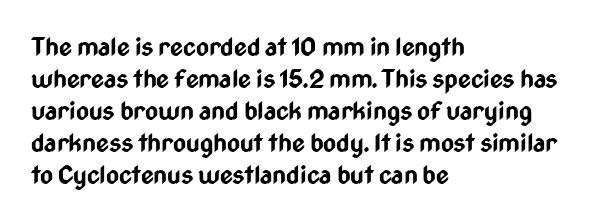
The image shows 25 px bold type, upright; set left-aligned, normal line spacing (1.28x), normal letter spacing, not underlined.
